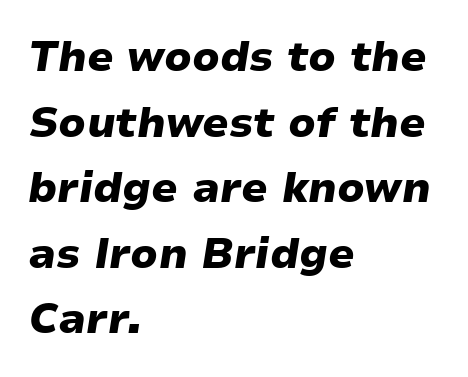
Q: Is the text bold? A: Yes.
Q: Is the text italic (slanted)? A: Yes, it leans right by about 9 degrees.
Q: Is the text underlined? A: No.
Q: How is the paragraph aligned? A: Left-aligned.
Q: Is the spacing between letters normal or unusually wide? A: Normal.
Q: Is the spacing between lines tight, normal or loose? A: Normal.
Q: Width (condensed, normal, or wide)? A: Wide.
Q: Stroke contrast? A: Low.
Q: x-height? A: Medium.
Q: Monospaced? A: No.
